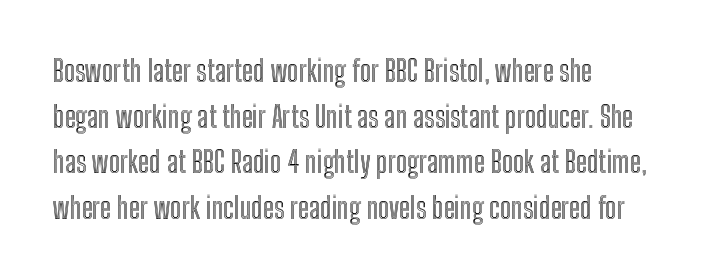
Q: Is the text italic (slanted)? A: No, it is upright.
Q: Is the text underlined? A: No.
Q: Is the spacing between letters normal or unusually wide? A: Normal.
Q: Is the spacing between lines tight, normal or loose? A: Normal.
Q: Width (condensed, normal, or wide)? A: Condensed.
Q: x-height? A: Medium.
Q: Monospaced? A: No.
